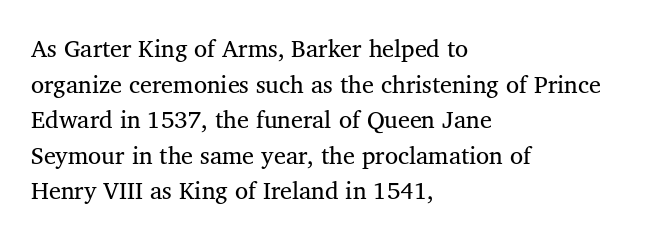
{"italic": "no", "bold": "no", "underline": "no", "align": "left", "line_spacing": "normal", "line_spacing_ratio": 1.48, "letter_spacing": "normal", "letter_spacing_em": 0.0, "glyph_px": 24}
